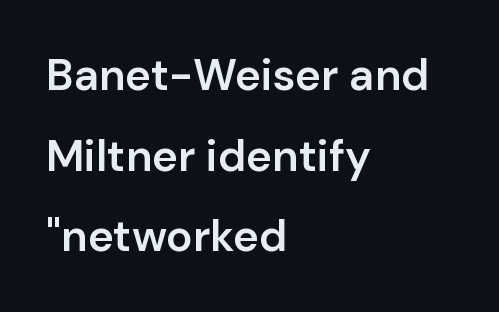
Q: Is the text bold? A: Semi-bold.
Q: Is the text italic (slanted)? A: No, it is upright.
Q: Is the typeface a serif or a sans-serif typeface? A: Sans-serif.
Q: Is the text underlined? A: No.
Q: How is the paragraph aligned? A: Left-aligned.
Q: Is the spacing between letters normal or unusually wide? A: Normal.
Q: Width (condensed, normal, or wide)? A: Normal.
Q: Stroke contrast? A: Low.
Q: x-height? A: Medium.
Q: Monospaced? A: No.
